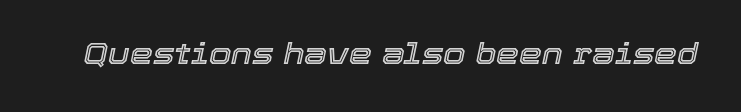
{"italic": "yes", "lean": "right", "slant_degrees": 12, "width": "normal", "x_height": "medium", "monospaced": "no", "underline": "no", "letter_spacing": "normal", "letter_spacing_em": 0.0, "glyph_px": 29}
